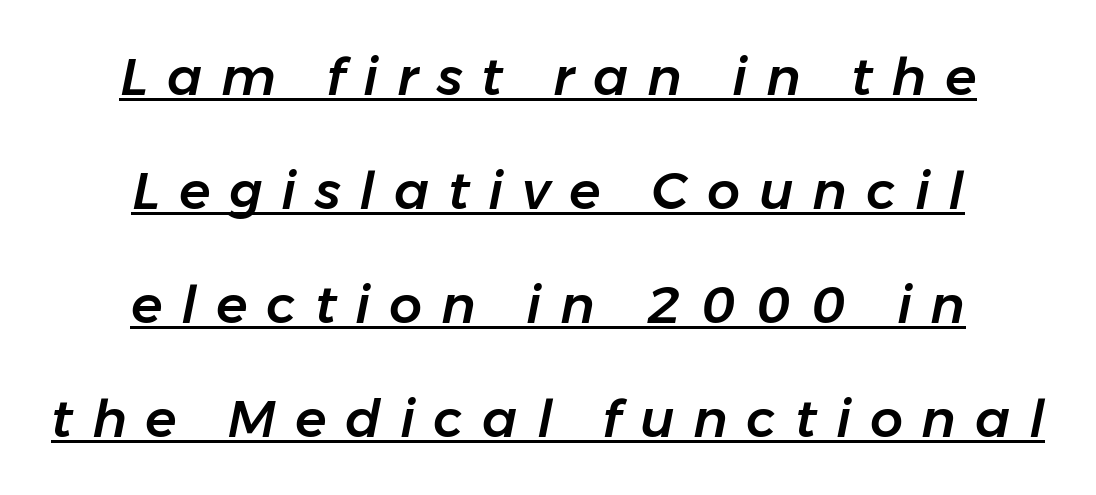
The passage shown is typed in a proportional face where columns would drift. A great deal of white space separates one row of letters from the next. Short note: letters widely spaced. Like a heading marked for emphasis, these lines bear an underscore. These lines are centered, leaving both edges ragged. Slant detected: the letters are inclined.
